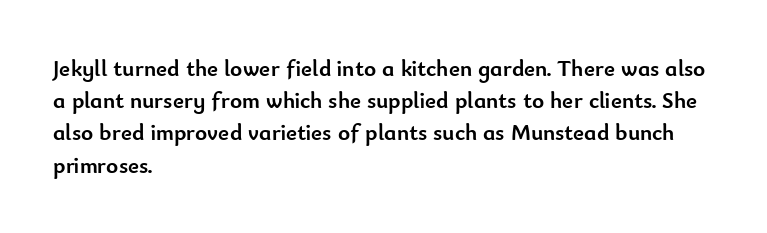
{"italic": "no", "bold": "yes", "underline": "no", "align": "left", "line_spacing": "normal", "line_spacing_ratio": 1.4, "letter_spacing": "normal", "letter_spacing_em": 0.0, "glyph_px": 23}
